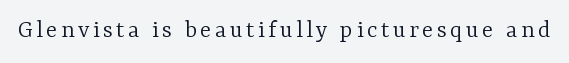
Q: Is the text bold? A: No.
Q: Is the text italic (slanted)? A: No, it is upright.
Q: Is the text underlined? A: No.
